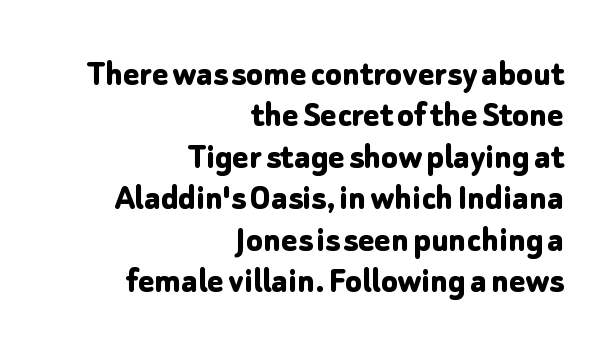
{"serif": "no", "italic": "no", "bold": "yes", "weight": "bold", "width": "normal", "stroke_contrast": "low", "x_height": "medium", "monospaced": "no", "underline": "no", "align": "right", "line_spacing": "tight", "line_spacing_ratio": 1.09, "letter_spacing": "normal", "letter_spacing_em": 0.0, "glyph_px": 38}
